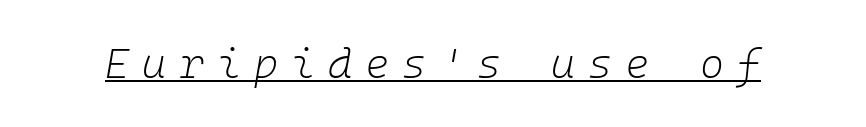
The image shows 41 px light type, italic (leaning right), monospaced; set unusually wide letter spacing (+0.32 em), underlined; low stroke contrast and a medium x-height.
